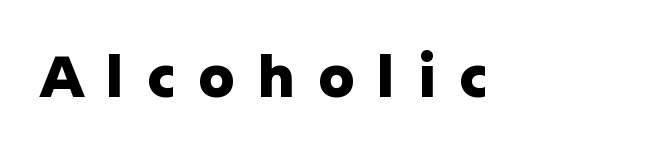
Q: Is the text bold? A: Yes.
Q: Is the text italic (slanted)? A: No, it is upright.
Q: Is the typeface a serif or a sans-serif typeface? A: Sans-serif.
Q: Is the text underlined? A: No.
Q: Is the spacing between letters normal or unusually wide? A: Unusually wide.
Q: Width (condensed, normal, or wide)? A: Normal.
Q: Stroke contrast? A: Low.
Q: x-height? A: Medium.
Q: Monospaced? A: No.
